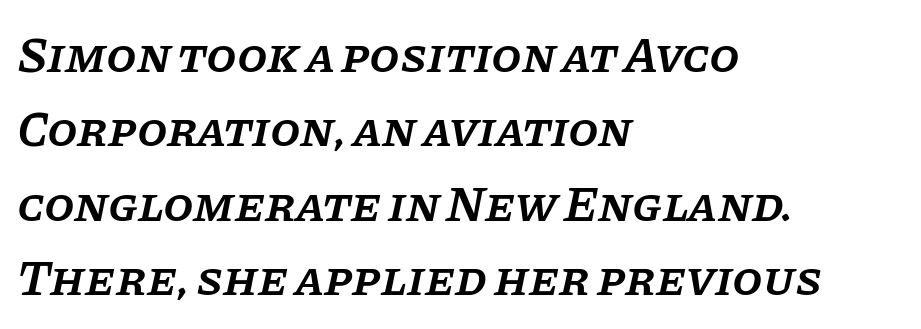
Q: Is the text bold? A: Semi-bold.
Q: Is the text italic (slanted)? A: Yes, it leans right by about 11 degrees.
Q: Is the typeface a serif or a sans-serif typeface? A: Serif.
Q: Is the text underlined? A: No.
Q: How is the paragraph aligned? A: Left-aligned.
Q: Is the spacing between letters normal or unusually wide? A: Normal.
Q: Is the spacing between lines tight, normal or loose? A: Normal.
Q: Width (condensed, normal, or wide)? A: Normal.
Q: Stroke contrast? A: Low.
Q: x-height? A: Large.
Q: Monospaced? A: No.
